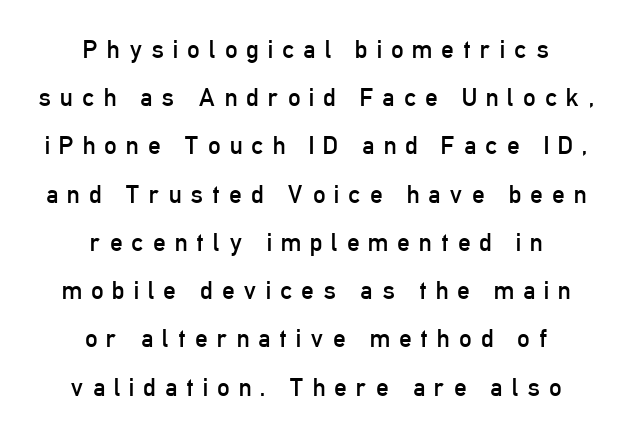
The image shows 25 px text type, upright; set centered, loose line spacing (1.93x), unusually wide letter spacing (+0.36 em), not underlined.
